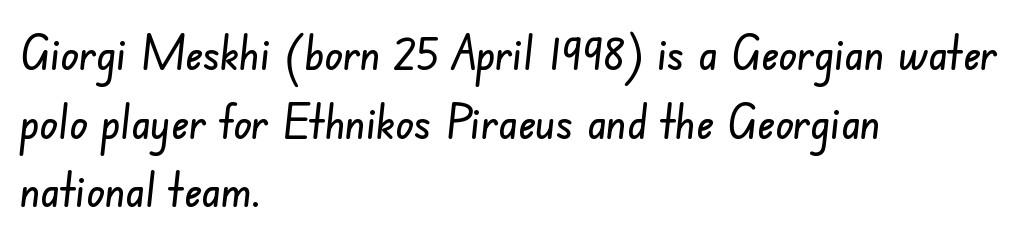
Q: Is the typeface a serif or a sans-serif typeface? A: Sans-serif.
Q: Is the text underlined? A: No.
Q: How is the paragraph aligned? A: Left-aligned.
Q: Is the spacing between letters normal or unusually wide? A: Normal.
Q: Is the spacing between lines tight, normal or loose? A: Normal.
Q: Width (condensed, normal, or wide)? A: Condensed.
Q: Stroke contrast? A: Low.
Q: x-height? A: Small.
Q: Monospaced? A: No.
